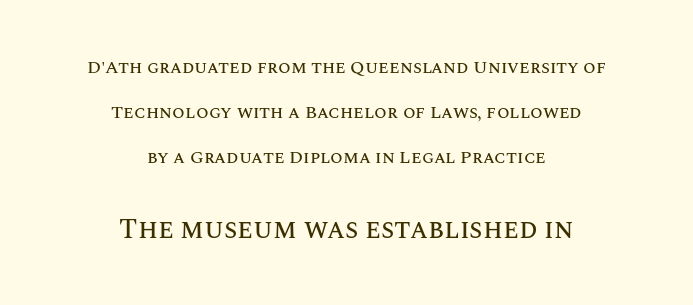
Q: Is the text italic (slanted)? A: No, it is upright.
Q: Is the text underlined? A: No.
Q: How is the paragraph aligned? A: Centered.
Q: Is the spacing between letters normal or unusually wide? A: Normal.
Q: Is the spacing between lines tight, normal or loose? A: Loose.
Q: Which block of text is set in a larger size, the first (top) or the second (bottom)? A: The second (bottom) one.
